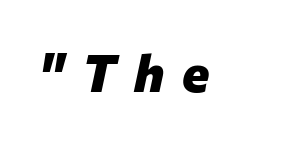
{"italic": "yes", "lean": "right", "slant_degrees": 12, "bold": "yes", "weight": "heavy", "width": "normal", "stroke_contrast": "low", "x_height": "medium", "monospaced": "no", "underline": "no", "letter_spacing": "wide", "letter_spacing_em": 0.35, "glyph_px": 52}
